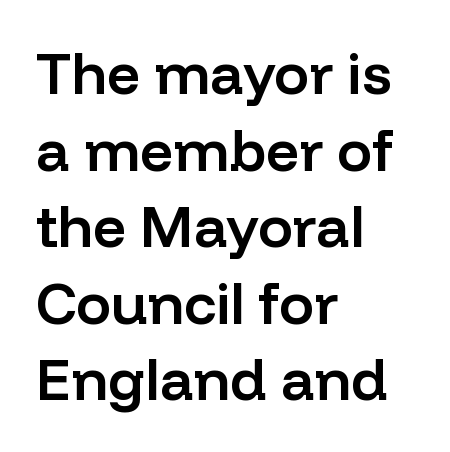
The image shows 58 px semibold sans-serif type, upright; set left-aligned, normal line spacing (1.32x), normal letter spacing, not underlined; low stroke contrast and a medium x-height.
